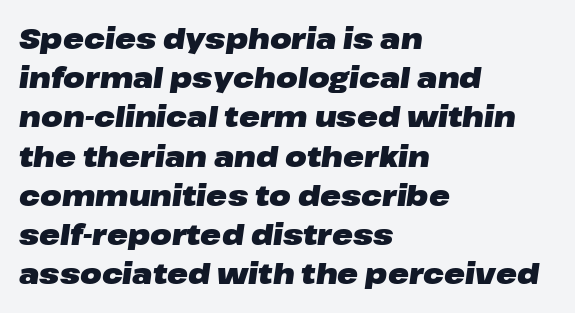
The image shows 28 px heavy, wide type, italic (leaning right); set left-aligned, normal line spacing (1.4x), normal letter spacing, not underlined; low stroke contrast and a medium x-height.
